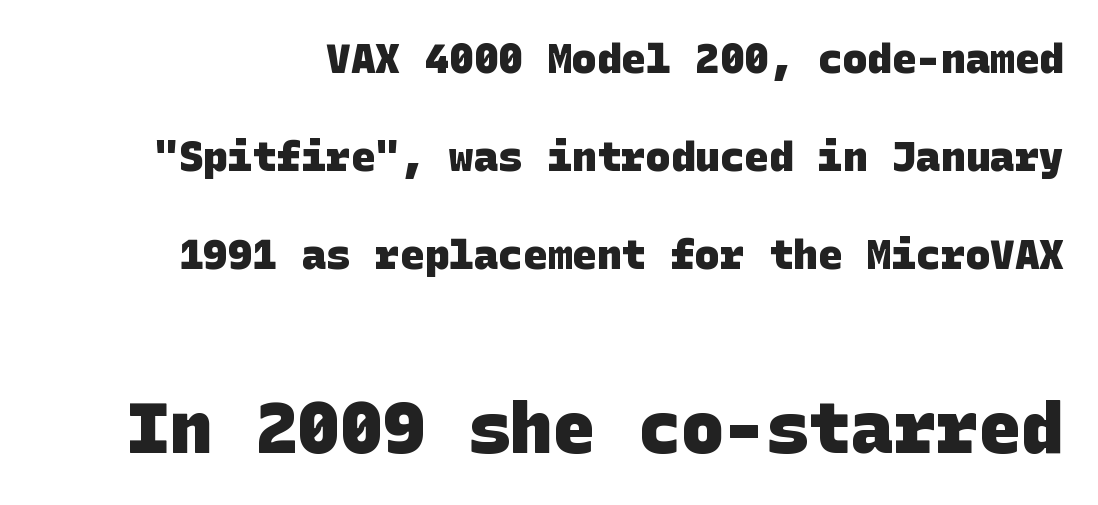
The image shows 71 px heavy sans-serif type; set loose line spacing (2.39x), normal letter spacing, not underlined; the second (bottom) block is 1.73x larger; low stroke contrast and a large x-height.
